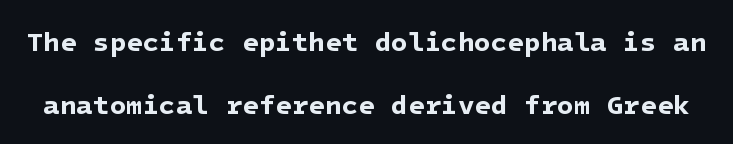
The image shows 27 px bold type; set loose line spacing (2.35x), normal letter spacing, not underlined.
